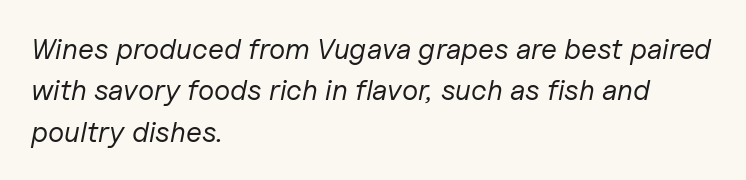
Q: Is the text bold? A: No.
Q: Is the text italic (slanted)? A: Yes, it leans right by about 11 degrees.
Q: Is the text underlined? A: No.
Q: How is the paragraph aligned? A: Left-aligned.
Q: Is the spacing between letters normal or unusually wide? A: Normal.
Q: Is the spacing between lines tight, normal or loose? A: Normal.
Q: Width (condensed, normal, or wide)? A: Normal.
Q: Stroke contrast? A: Low.
Q: x-height? A: Medium.
Q: Monospaced? A: No.
